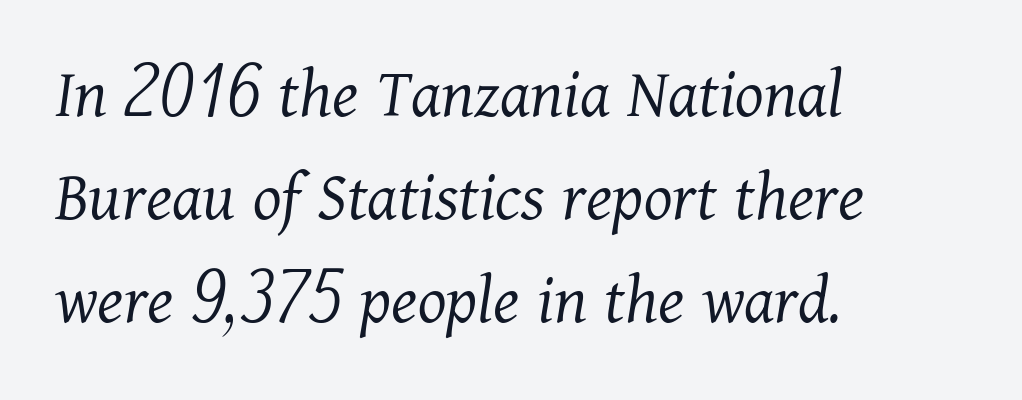
{"serif": "yes", "italic": "yes", "lean": "right", "slant_degrees": 11, "bold": "no", "weight": "light", "width": "normal", "stroke_contrast": "medium", "x_height": "medium", "monospaced": "no", "underline": "no", "align": "left", "line_spacing": "normal", "line_spacing_ratio": 1.41, "letter_spacing": "normal", "letter_spacing_em": 0.0, "glyph_px": 73}
